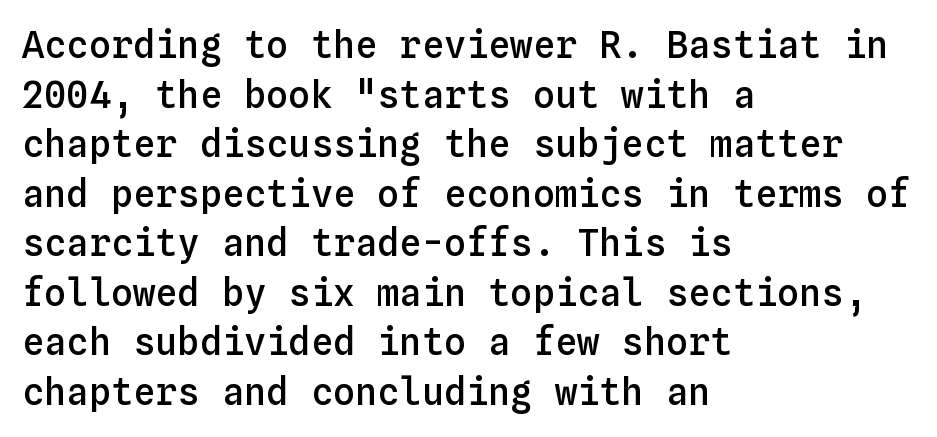
Designer's note — italics off, roman on. The lines sit at an ordinary, default distance from one another. The passage shown is not underscored anywhere. Line beginnings align vertically; line endings do not. The passage shown is typed in a monospace face where columns stay perfectly aligned. Between one letter and the next there's only the usual sliver of space.
